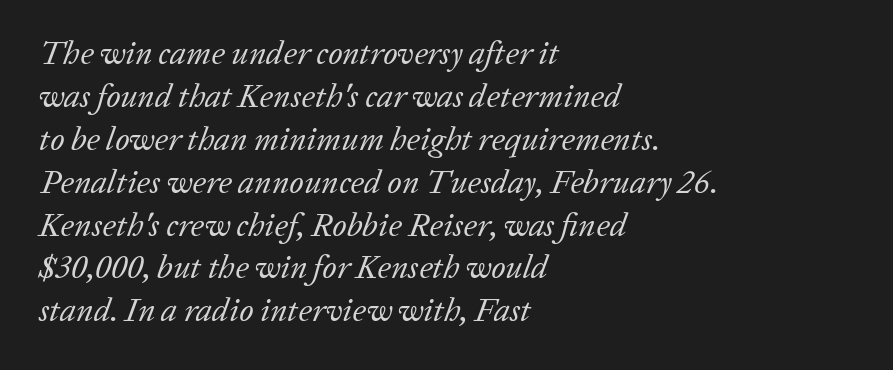
Q: Is the text bold? A: No.
Q: Is the text italic (slanted)? A: Yes, it leans right by about 20 degrees.
Q: Is the typeface a serif or a sans-serif typeface? A: Serif.
Q: Is the text underlined? A: No.
Q: How is the paragraph aligned? A: Left-aligned.
Q: Is the spacing between letters normal or unusually wide? A: Normal.
Q: Is the spacing between lines tight, normal or loose? A: Normal.
Q: Width (condensed, normal, or wide)? A: Normal.
Q: Stroke contrast? A: Low.
Q: x-height? A: Medium.
Q: Monospaced? A: No.
